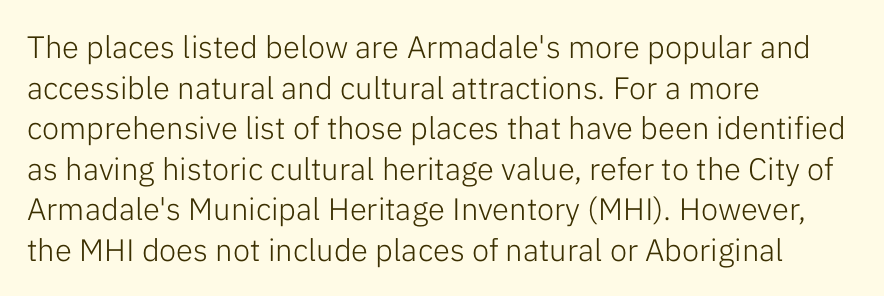
Q: Is the text bold? A: No.
Q: Is the text italic (slanted)? A: No, it is upright.
Q: Is the typeface a serif or a sans-serif typeface? A: Sans-serif.
Q: Is the text underlined? A: No.
Q: How is the paragraph aligned? A: Left-aligned.
Q: Is the spacing between letters normal or unusually wide? A: Normal.
Q: Is the spacing between lines tight, normal or loose? A: Normal.
Q: Width (condensed, normal, or wide)? A: Normal.
Q: Stroke contrast? A: Low.
Q: x-height? A: Medium.
Q: Monospaced? A: No.
